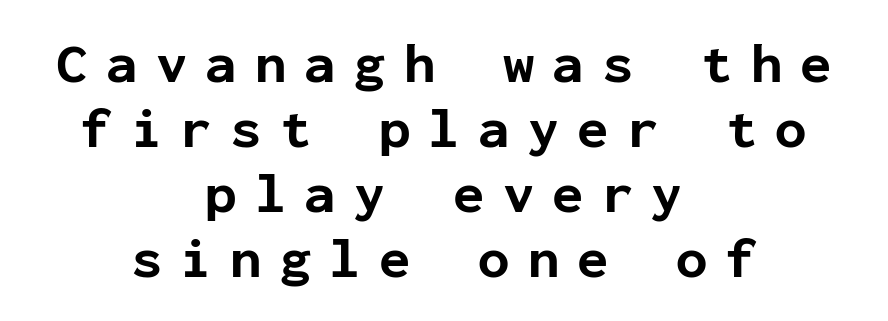
The image shows 57 px bold sans-serif type, upright, monospaced; set centered, tight line spacing (1.14x), unusually wide letter spacing (+0.32 em), not underlined; low stroke contrast and a medium x-height.
